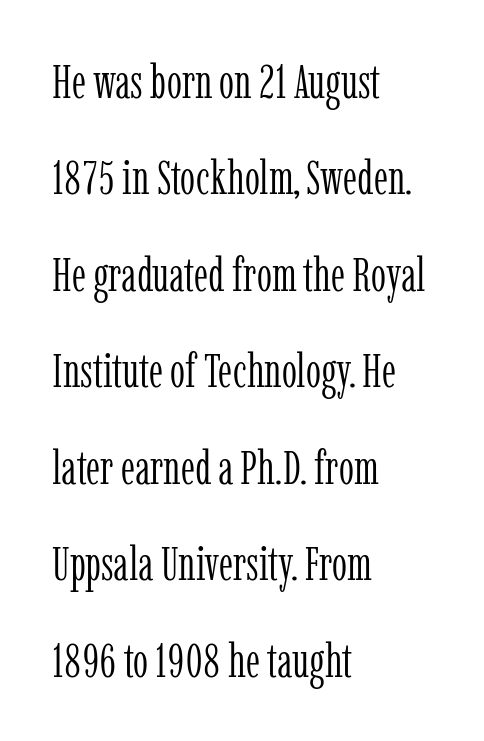
Q: Is the text bold? A: No.
Q: Is the text italic (slanted)? A: No, it is upright.
Q: Is the typeface a serif or a sans-serif typeface? A: Serif.
Q: Is the text underlined? A: No.
Q: How is the paragraph aligned? A: Left-aligned.
Q: Is the spacing between letters normal or unusually wide? A: Normal.
Q: Is the spacing between lines tight, normal or loose? A: Loose.
Q: Width (condensed, normal, or wide)? A: Condensed.
Q: Stroke contrast? A: Low.
Q: x-height? A: Medium.
Q: Monospaced? A: No.
